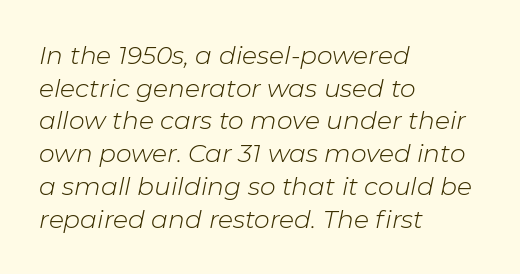
Q: Is the text bold? A: No.
Q: Is the text italic (slanted)? A: Yes, it leans right by about 11 degrees.
Q: Is the text underlined? A: No.
Q: How is the paragraph aligned? A: Left-aligned.
Q: Is the spacing between letters normal or unusually wide? A: Normal.
Q: Is the spacing between lines tight, normal or loose? A: Normal.
